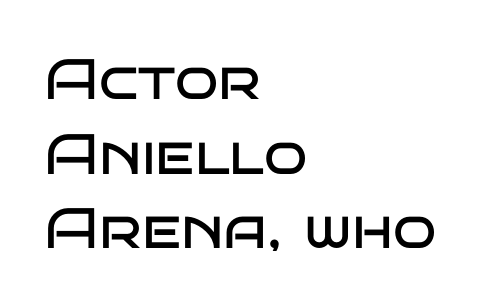
Q: Is the text bold? A: No.
Q: Is the text italic (slanted)? A: No, it is upright.
Q: Is the typeface a serif or a sans-serif typeface? A: Sans-serif.
Q: Is the text underlined? A: No.
Q: How is the paragraph aligned? A: Left-aligned.
Q: Is the spacing between letters normal or unusually wide? A: Normal.
Q: Is the spacing between lines tight, normal or loose? A: Normal.
Q: Width (condensed, normal, or wide)? A: Wide.
Q: Stroke contrast? A: Low.
Q: x-height? A: Large.
Q: Monospaced? A: No.
